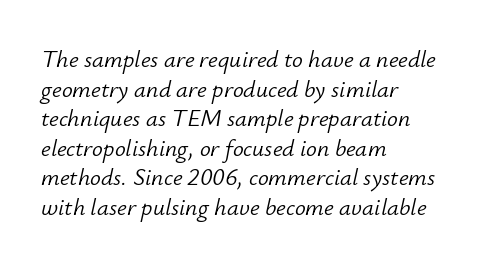
Q: Is the text bold? A: No.
Q: Is the text italic (slanted)? A: Yes, it leans right by about 12 degrees.
Q: Is the text underlined? A: No.
Q: How is the paragraph aligned? A: Left-aligned.
Q: Is the spacing between letters normal or unusually wide? A: Normal.
